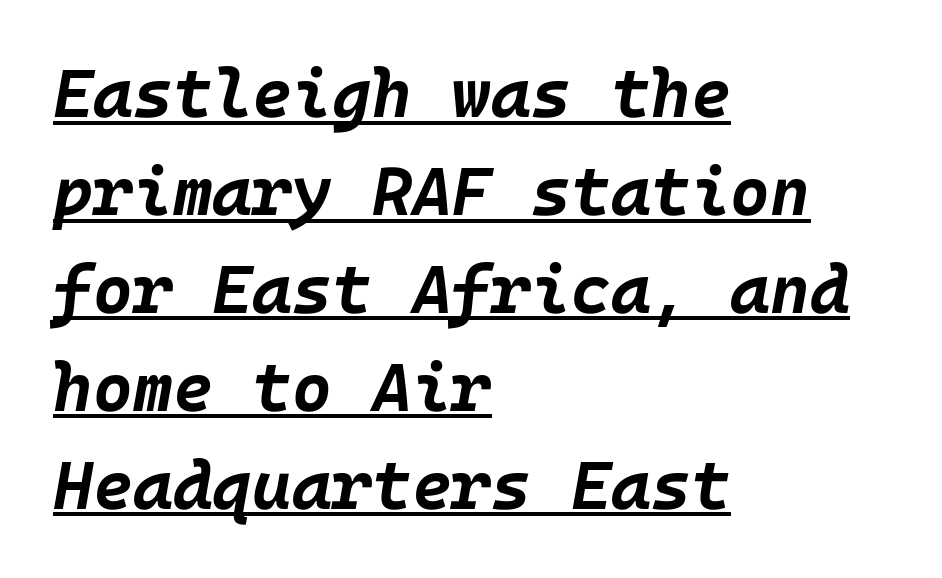
Q: Is the text bold? A: Yes.
Q: Is the text italic (slanted)? A: Yes, it leans right by about 10 degrees.
Q: Is the text underlined? A: Yes.
Q: How is the paragraph aligned? A: Left-aligned.
Q: Is the spacing between letters normal or unusually wide? A: Normal.
Q: Is the spacing between lines tight, normal or loose? A: Normal.
Q: Width (condensed, normal, or wide)? A: Normal.
Q: Stroke contrast? A: Low.
Q: x-height? A: Large.
